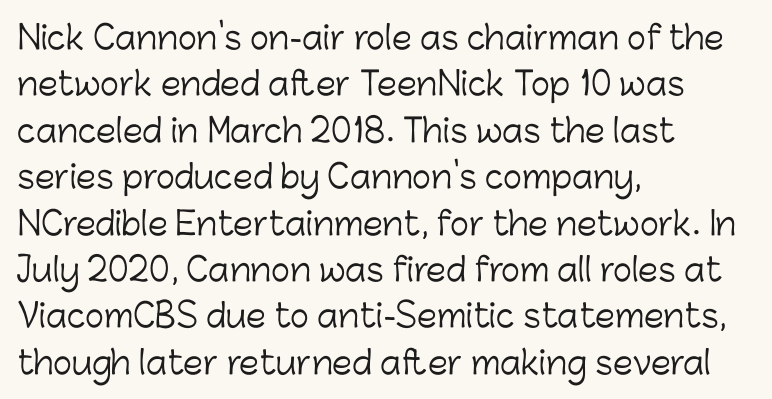
Q: Is the text bold? A: No.
Q: Is the text italic (slanted)? A: No, it is upright.
Q: Is the typeface a serif or a sans-serif typeface? A: Sans-serif.
Q: Is the text underlined? A: No.
Q: How is the paragraph aligned? A: Left-aligned.
Q: Is the spacing between letters normal or unusually wide? A: Normal.
Q: Is the spacing between lines tight, normal or loose? A: Normal.
Q: Width (condensed, normal, or wide)? A: Normal.
Q: Stroke contrast? A: Low.
Q: x-height? A: Medium.
Q: Monospaced? A: No.
